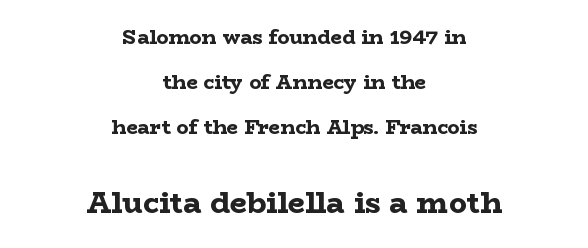
A typesetter would call this proportional, since set widths differ per character. Neither beginnings nor endings align; midpoints do. Scale increases going downward across the two blocks. No italicization has been applied; the sample stays upright.
